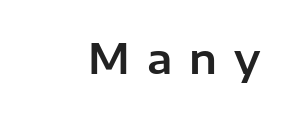
These lines are rendered in a variable-pitch font. Students, note that the glyphs here are deliberately spaced far apart. The space directly below the letters is spotless. Examine the stroke ends and you'll find no serifs. The type sits square on the baseline with zero lean.
